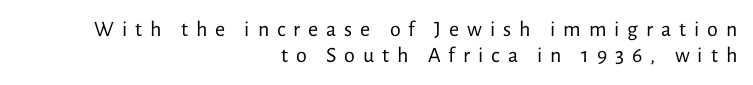
Q: Is the text bold? A: No.
Q: Is the text italic (slanted)? A: No, it is upright.
Q: Is the text underlined? A: No.
Q: How is the paragraph aligned? A: Right-aligned.
Q: Is the spacing between letters normal or unusually wide? A: Unusually wide.
